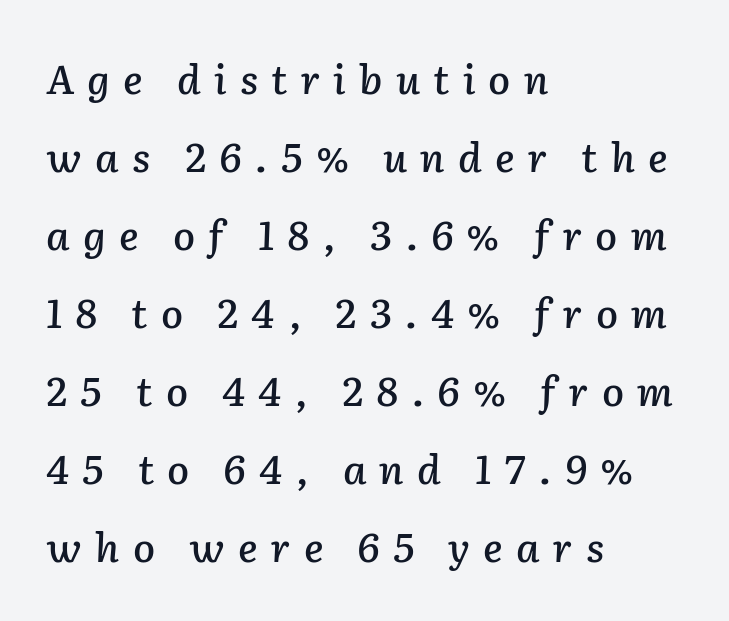
The image shows 40 px text type, italic (leaning right); set left-aligned, loose line spacing (1.95x), unusually wide letter spacing (+0.33 em), not underlined; low stroke contrast and a medium x-height.
